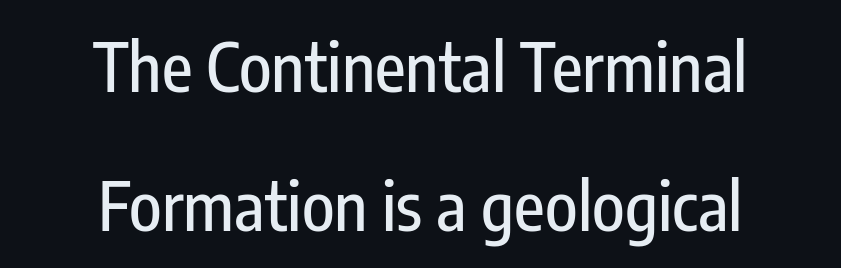
Q: Is the text italic (slanted)? A: No, it is upright.
Q: Is the typeface a serif or a sans-serif typeface? A: Sans-serif.
Q: Is the text underlined? A: No.
Q: How is the paragraph aligned? A: Centered.
Q: Is the spacing between letters normal or unusually wide? A: Normal.
Q: Is the spacing between lines tight, normal or loose? A: Loose.
Q: Width (condensed, normal, or wide)? A: Condensed.
Q: Stroke contrast? A: Low.
Q: x-height? A: Medium.
Q: Monospaced? A: No.
